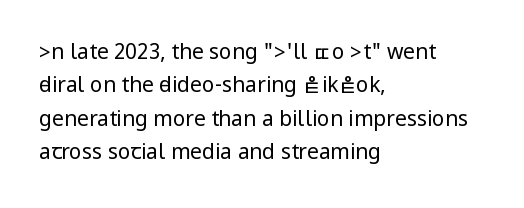
The image shows 21 px text type, upright; set left-aligned, normal line spacing (1.59x), normal letter spacing, not underlined.
